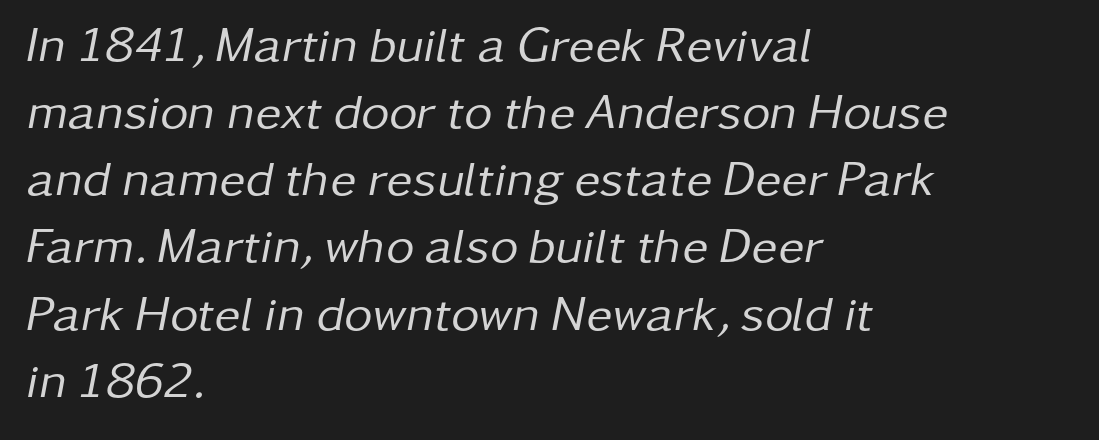
Q: Is the text bold? A: No.
Q: Is the text italic (slanted)? A: Yes, it leans right by about 11 degrees.
Q: Is the text underlined? A: No.
Q: How is the paragraph aligned? A: Left-aligned.
Q: Is the spacing between letters normal or unusually wide? A: Normal.
Q: Is the spacing between lines tight, normal or loose? A: Normal.
Q: Width (condensed, normal, or wide)? A: Normal.
Q: Stroke contrast? A: Low.
Q: x-height? A: Medium.
Q: Monospaced? A: No.
